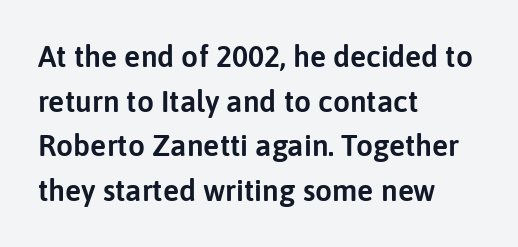
The image shows 30 px sans-serif type, upright; set left-aligned, normal line spacing (1.49x), normal letter spacing, not underlined; low stroke contrast and a medium x-height.
